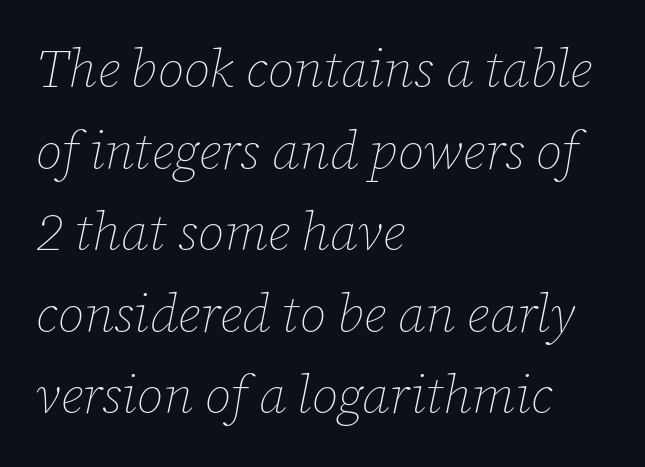
The image shows 53 px thin type, italic (leaning right); set left-aligned, normal line spacing (1.54x), normal letter spacing, not underlined; low stroke contrast and a medium x-height.
